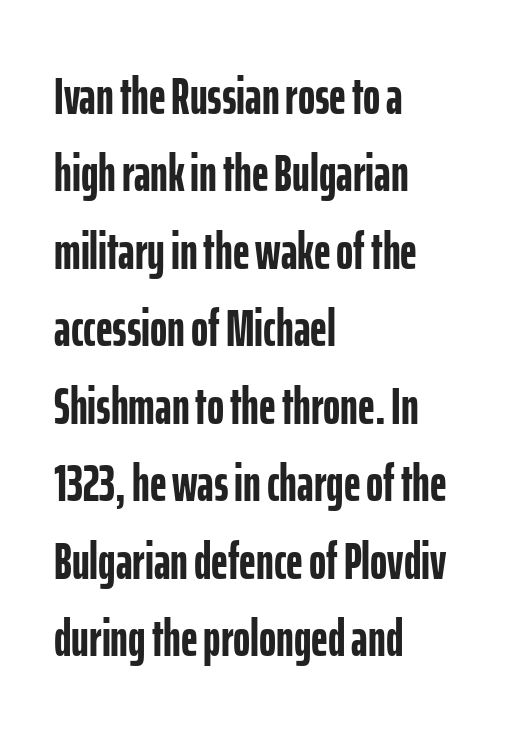
Q: Is the text bold? A: Yes.
Q: Is the text italic (slanted)? A: No, it is upright.
Q: Is the typeface a serif or a sans-serif typeface? A: Sans-serif.
Q: Is the text underlined? A: No.
Q: How is the paragraph aligned? A: Left-aligned.
Q: Is the spacing between letters normal or unusually wide? A: Normal.
Q: Is the spacing between lines tight, normal or loose? A: Normal.
Q: Width (condensed, normal, or wide)? A: Condensed.
Q: Stroke contrast? A: Low.
Q: x-height? A: Medium.
Q: Monospaced? A: No.
